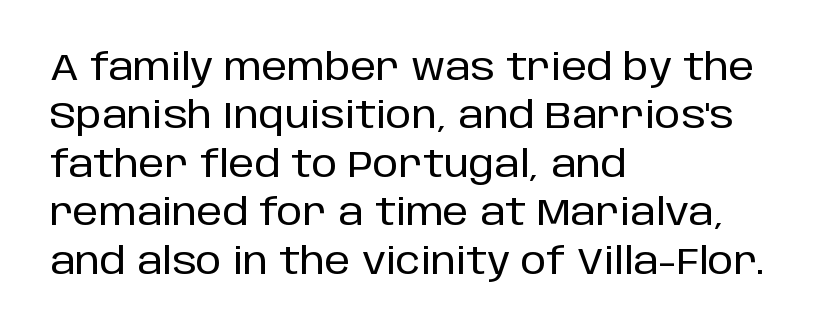
Q: Is the text italic (slanted)? A: No, it is upright.
Q: Is the typeface a serif or a sans-serif typeface? A: Sans-serif.
Q: Is the text underlined? A: No.
Q: How is the paragraph aligned? A: Left-aligned.
Q: Is the spacing between letters normal or unusually wide? A: Normal.
Q: Is the spacing between lines tight, normal or loose? A: Normal.
Q: Width (condensed, normal, or wide)? A: Normal.
Q: Stroke contrast? A: Low.
Q: x-height? A: Large.
Q: Monospaced? A: No.
